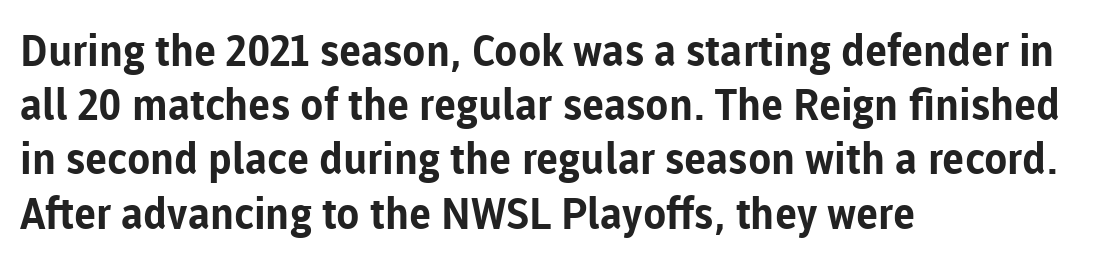
The image shows 43 px bold sans-serif type, upright; set left-aligned, normal line spacing (1.26x), normal letter spacing, not underlined; low stroke contrast and a medium x-height.
